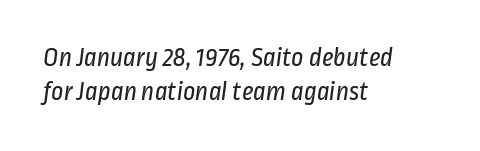
Q: Is the text bold? A: No.
Q: Is the text underlined? A: No.
Q: How is the paragraph aligned? A: Left-aligned.
Q: Is the spacing between letters normal or unusually wide? A: Normal.
Q: Is the spacing between lines tight, normal or loose? A: Normal.
